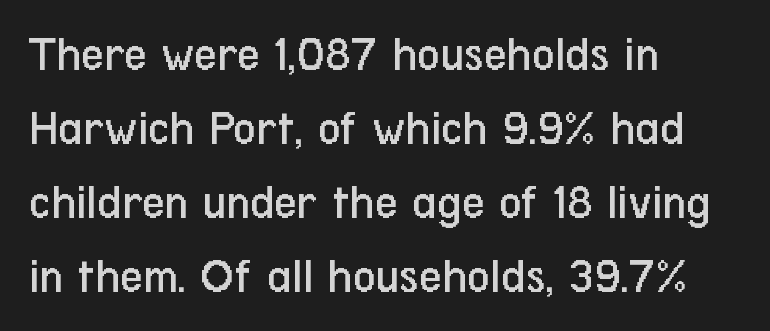
{"serif": "no", "italic": "no", "bold": "no", "weight": "regular", "width": "condensed", "stroke_contrast": "low", "x_height": "medium", "monospaced": "no", "underline": "no", "align": "left", "line_spacing": "normal", "line_spacing_ratio": 1.48, "letter_spacing": "normal", "letter_spacing_em": 0.0, "glyph_px": 50}
